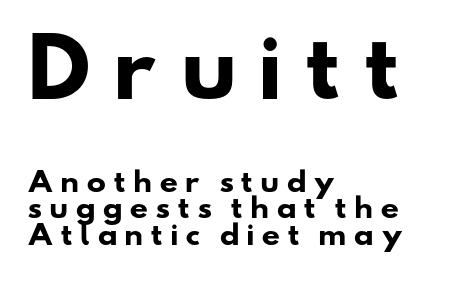
{"serif": "no", "bold": "yes", "weight": "heavy", "width": "wide", "stroke_contrast": "low", "x_height": "small", "monospaced": "no", "underline": "no", "align": "left", "line_spacing": "tight", "line_spacing_ratio": 1.01, "letter_spacing": "wide", "letter_spacing_em": 0.25, "larger_block": "first", "size_ratio": 3.0, "glyph_px": 78}
